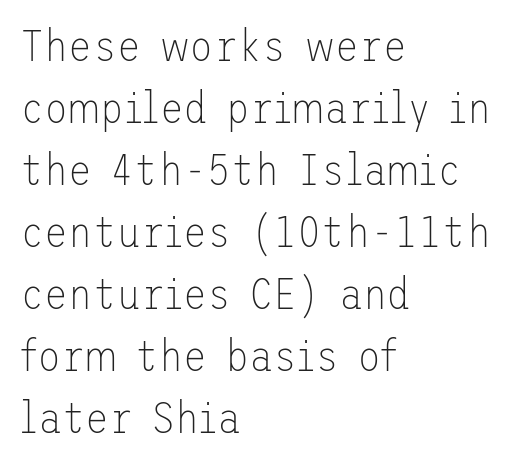
The image shows 44 px thin sans-serif type, upright; set left-aligned, normal line spacing (1.41x), normal letter spacing, not underlined; low stroke contrast and a medium x-height.
